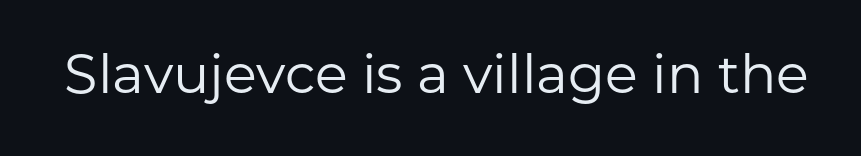
The image shows 54 px regular-weight sans-serif type, upright; set normal letter spacing, not underlined; low stroke contrast and a medium x-height.
